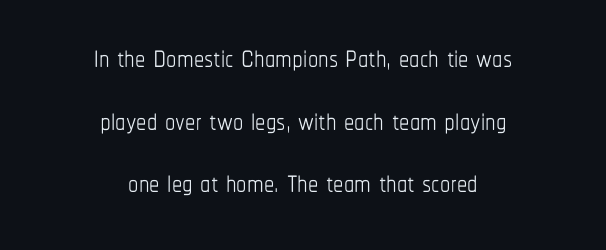
Q: Is the text bold? A: No.
Q: Is the text italic (slanted)? A: No, it is upright.
Q: Is the text underlined? A: No.
Q: How is the paragraph aligned? A: Centered.
Q: Is the spacing between letters normal or unusually wide? A: Normal.
Q: Is the spacing between lines tight, normal or loose? A: Normal.
Q: Width (condensed, normal, or wide)? A: Condensed.
Q: Stroke contrast? A: Low.
Q: x-height? A: Medium.
Q: Monospaced? A: No.
